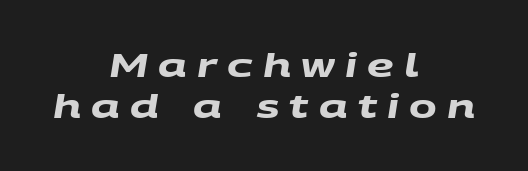
{"serif": "no", "bold": "yes", "weight": "heavy", "width": "wide", "stroke_contrast": "medium", "x_height": "large", "monospaced": "no", "underline": "no", "align": "center", "line_spacing_ratio": 1.24, "letter_spacing": "wide", "letter_spacing_em": 0.31, "glyph_px": 33}
